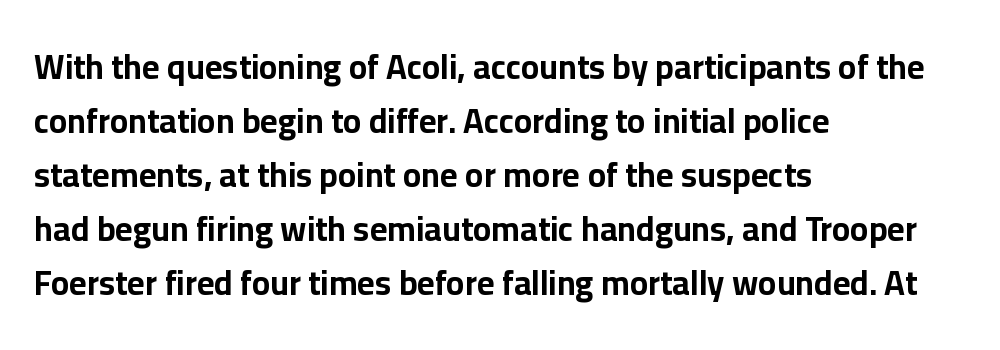
Characters follow at the spacing the type designer built in. Left-aligned paragraph, ragged on the right. Note the varied advance widths — an 'i' is clearly narrower than an 'm'. Its strokes are broad and dark, the hallmark of bold type. Is this a sans? Yes — the strokes have no serifs. What's the leading like? Ordinary, nothing unusual.
